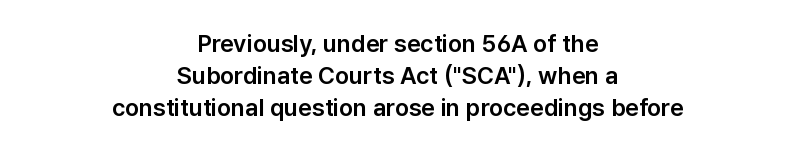
Q: Is the text italic (slanted)? A: No, it is upright.
Q: Is the text underlined? A: No.
Q: How is the paragraph aligned? A: Centered.
Q: Is the spacing between letters normal or unusually wide? A: Normal.
Q: Is the spacing between lines tight, normal or loose? A: Normal.
